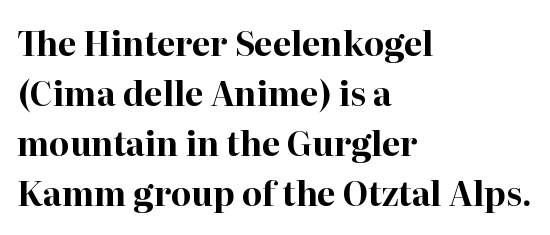
Each new line begins a customary step beneath the previous one. This is serif lettering, the kind often seen in printed books. Descender tails drop into unmarked territory. This is heavy type, rendered in bold.
